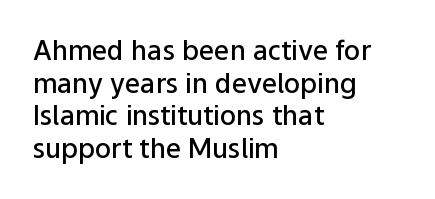
The rendering uses a semibold face; strokes are thickened but not to full bold. Inter-character spacing is left at the font's built-in metrics. Quick note: not italic, upright. Which margin do the lines hug? The left one — the right edge is uneven.
